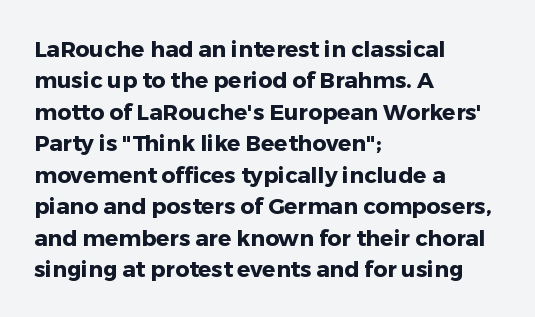
Q: Is the text bold? A: Yes.
Q: Is the text italic (slanted)? A: No, it is upright.
Q: Is the text underlined? A: No.
Q: How is the paragraph aligned? A: Left-aligned.
Q: Is the spacing between letters normal or unusually wide? A: Normal.
Q: Is the spacing between lines tight, normal or loose? A: Normal.
